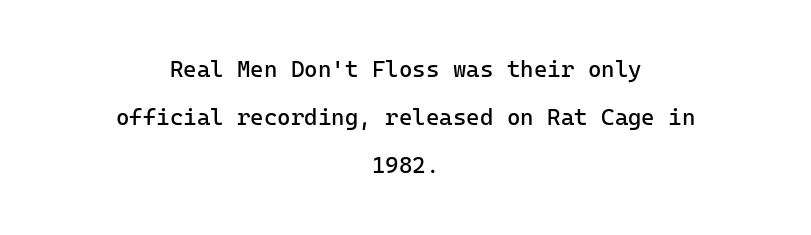
Every character sits straight up, as roman type does. Only glyphs here, with clear space below each row. Leading is clearly above the norm, producing a sparse column. The letters look calm and open, with moderate or lighter stems. Compared with a flush-left layout, this one balances lines on the center instead.
